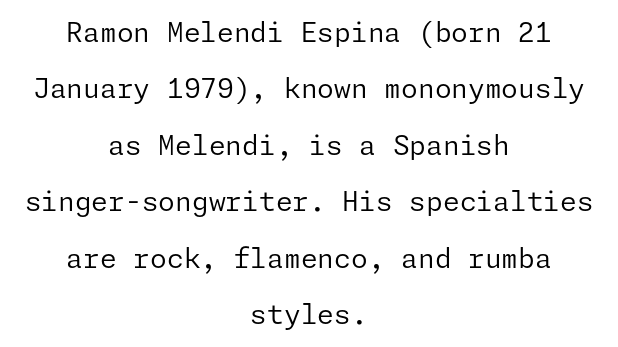
Q: Is the text bold? A: No.
Q: Is the text italic (slanted)? A: No, it is upright.
Q: Is the text underlined? A: No.
Q: How is the paragraph aligned? A: Centered.
Q: Is the spacing between letters normal or unusually wide? A: Normal.
Q: Is the spacing between lines tight, normal or loose? A: Loose.
